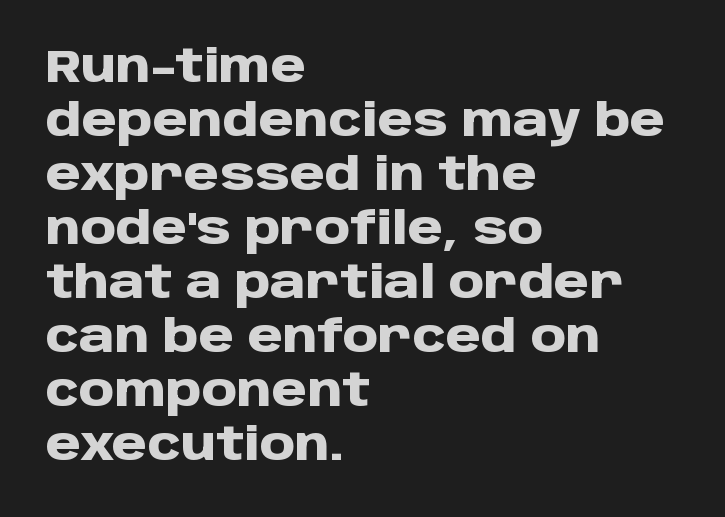
Q: Is the text bold? A: Yes.
Q: Is the text italic (slanted)? A: No, it is upright.
Q: Is the typeface a serif or a sans-serif typeface? A: Sans-serif.
Q: Is the text underlined? A: No.
Q: How is the paragraph aligned? A: Left-aligned.
Q: Is the spacing between letters normal or unusually wide? A: Normal.
Q: Width (condensed, normal, or wide)? A: Normal.
Q: Stroke contrast? A: Low.
Q: x-height? A: Large.
Q: Monospaced? A: No.
